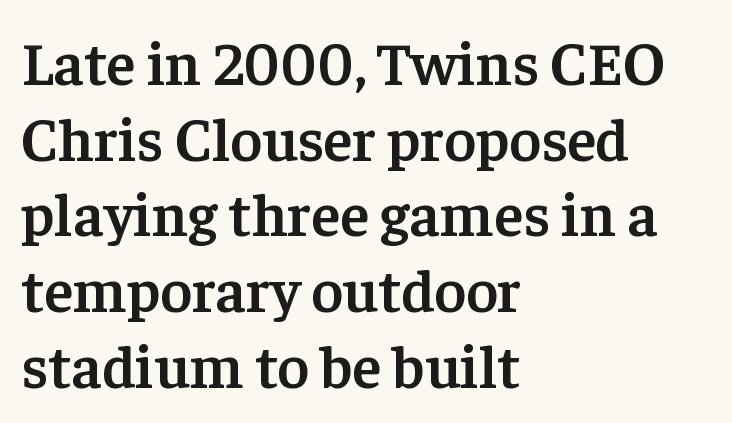
Q: Is the text bold? A: Semi-bold.
Q: Is the text italic (slanted)? A: No, it is upright.
Q: Is the typeface a serif or a sans-serif typeface? A: Serif.
Q: Is the text underlined? A: No.
Q: How is the paragraph aligned? A: Left-aligned.
Q: Is the spacing between letters normal or unusually wide? A: Normal.
Q: Width (condensed, normal, or wide)? A: Normal.
Q: Stroke contrast? A: Low.
Q: x-height? A: Medium.
Q: Monospaced? A: No.
